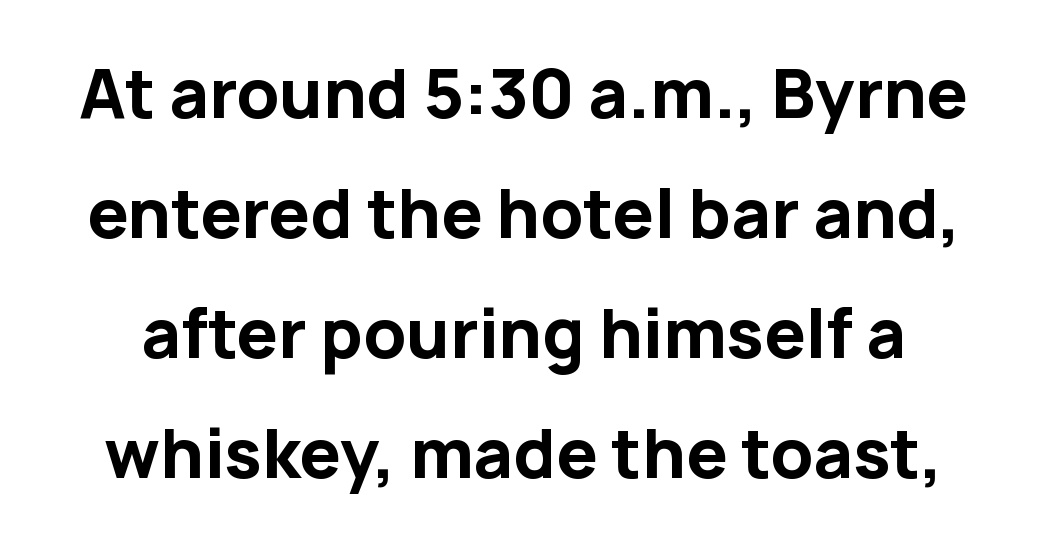
{"serif": "no", "italic": "no", "bold": "yes", "weight": "bold", "width": "normal", "stroke_contrast": "low", "x_height": "medium", "monospaced": "no", "underline": "no", "line_spacing_ratio": 1.82, "letter_spacing": "normal", "letter_spacing_em": 0.0, "glyph_px": 66}
